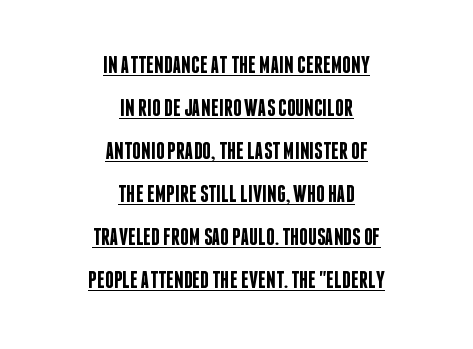
Where is the straight margin? There isn't one; the lines are centered. Descenders here cross a horizontal rule under the line. The passage shown has conventional tracking throughout. Its strokes are somewhat broadened, the hallmark of semibold type.
